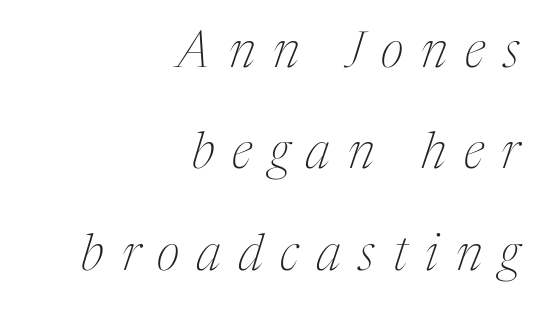
Observe the serifs anchoring each vertical stroke in this sample. Which margin do the lines hug? The right one — the left edge is uneven. The passage shown stacks its lines with a broad gap. Letters have the restrained weight of plain body copy at most. Does the lettering tilt? It does — this is italic.
